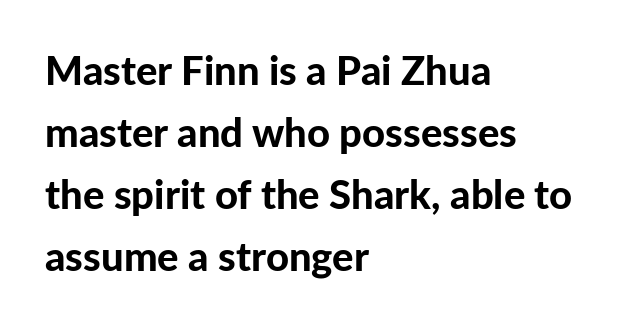
Italic? Not at all — the glyphs are vertical. What weight is shown? A full bold with thick strokes. In terms of leading, this rendering sits right in the middle. Quick note: underline off. Caption: multi-line text, flush left, ragged right. The rendering uses natural spacing where letterforms have individual widths.
